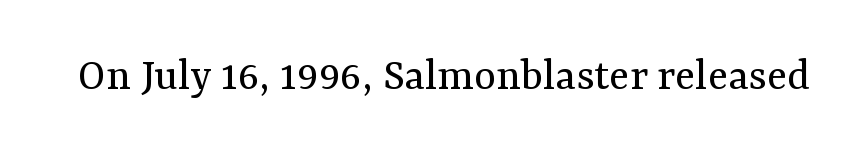
{"serif": "yes", "italic": "no", "bold": "no", "weight": "regular", "width": "normal", "stroke_contrast": "medium", "x_height": "medium", "monospaced": "no", "underline": "no", "letter_spacing": "normal", "letter_spacing_em": 0.0, "glyph_px": 47}
